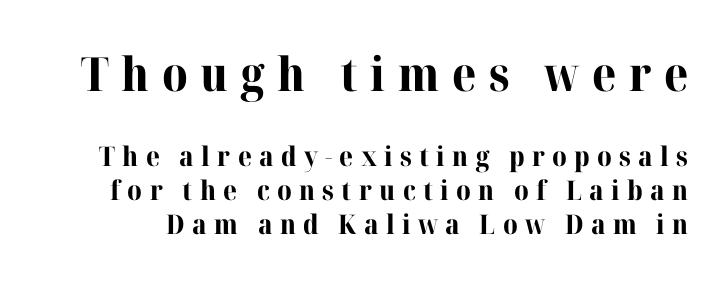
{"serif": "yes", "italic": "no", "bold": "yes", "weight": "bold", "width": "normal", "stroke_contrast": "high", "x_height": "medium", "monospaced": "no", "underline": "no", "line_spacing": "normal", "line_spacing_ratio": 1.26, "letter_spacing": "wide", "letter_spacing_em": 0.27, "larger_block": "first", "size_ratio": 1.74, "glyph_px": 47}
